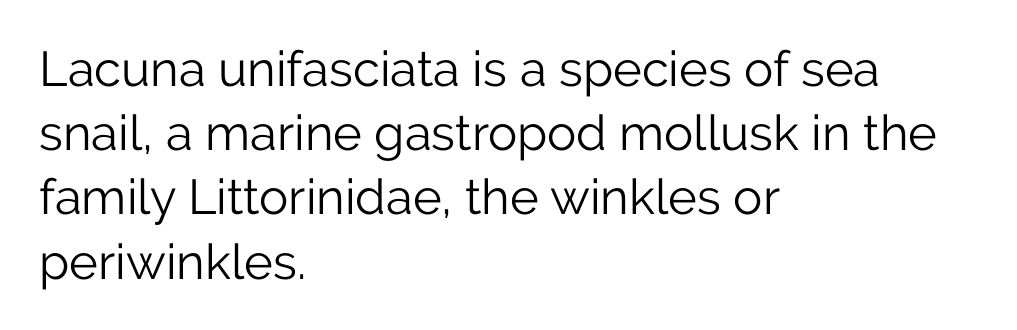
Stroke terminals: plain, sans-serif. Designer's note — italics off, roman on. Heft: none added — not bold. A typesetter would call this proportional, since set widths differ per character. The compositor pushed each line to the left boundary.
